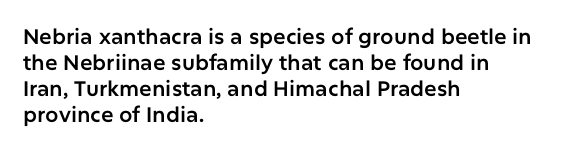
Q: Is the text italic (slanted)? A: No, it is upright.
Q: Is the text underlined? A: No.
Q: How is the paragraph aligned? A: Left-aligned.
Q: Is the spacing between letters normal or unusually wide? A: Normal.
